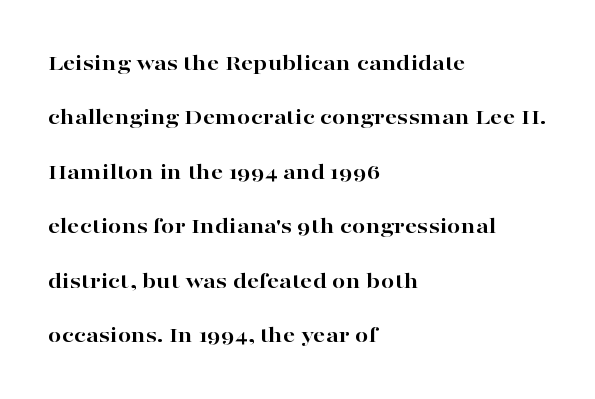
The paragraph shown leans on its left margin. Type without underlining. No extra tracking has been applied to these lines. The type sits square on the baseline with zero lean. Students, observe: this is what heavily led, spacious text looks like.
